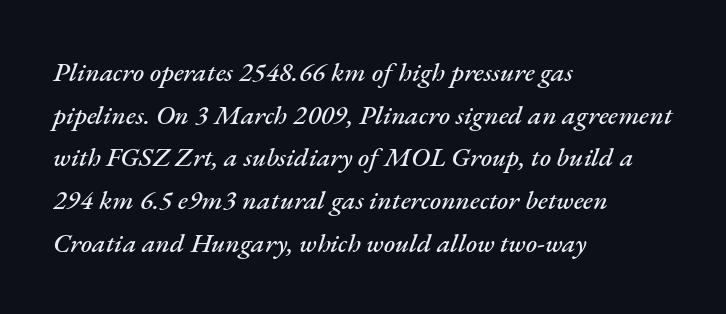
{"italic": "yes", "lean": "right", "slant_degrees": 17, "underline": "no", "align": "left", "line_spacing": "normal", "line_spacing_ratio": 1.58, "letter_spacing": "normal", "letter_spacing_em": 0.0, "glyph_px": 27}
